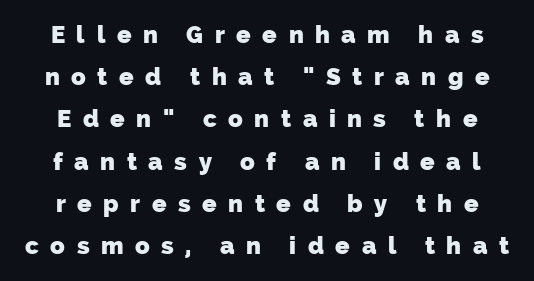
The image shows 24 px bold type; set line spacing 1.76x, unusually wide letter spacing (+0.48 em), not underlined.
